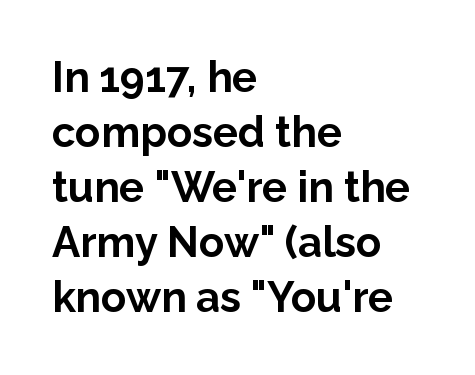
The image shows 42 px bold sans-serif type, upright; set left-aligned, normal line spacing (1.31x), normal letter spacing, not underlined; low stroke contrast and a medium x-height.
